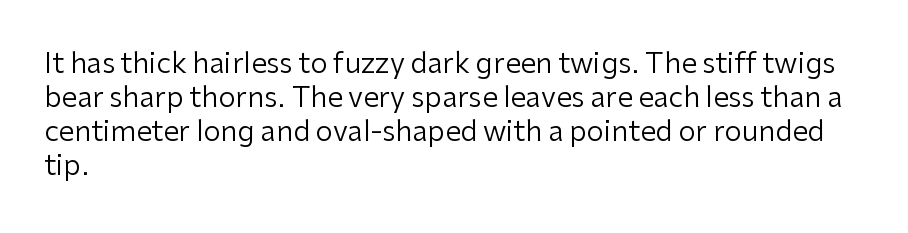
{"serif": "no", "italic": "no", "bold": "no", "weight": "regular", "width": "normal", "stroke_contrast": "low", "x_height": "medium", "monospaced": "no", "underline": "no", "align": "left", "line_spacing_ratio": 1.21, "letter_spacing": "normal", "letter_spacing_em": 0.0, "glyph_px": 28}
